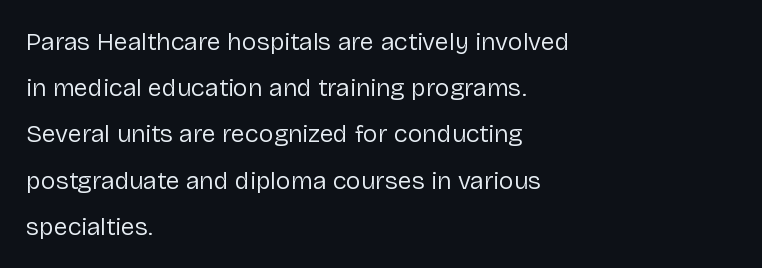
{"italic": "no", "bold": "no", "underline": "no", "align": "left", "line_spacing_ratio": 1.85, "letter_spacing": "normal", "letter_spacing_em": 0.0, "glyph_px": 25}
